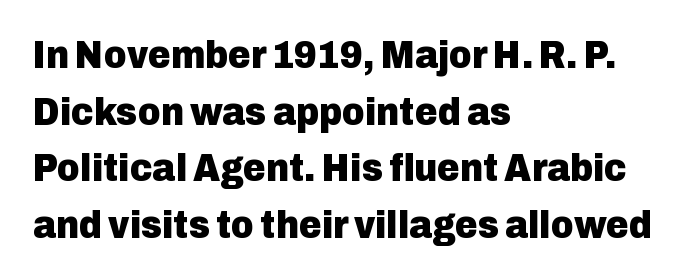
Q: Is the text bold? A: Yes.
Q: Is the text italic (slanted)? A: No, it is upright.
Q: Is the typeface a serif or a sans-serif typeface? A: Sans-serif.
Q: Is the text underlined? A: No.
Q: How is the paragraph aligned? A: Left-aligned.
Q: Is the spacing between letters normal or unusually wide? A: Normal.
Q: Is the spacing between lines tight, normal or loose? A: Normal.
Q: Width (condensed, normal, or wide)? A: Normal.
Q: Stroke contrast? A: Low.
Q: x-height? A: Medium.
Q: Monospaced? A: No.
